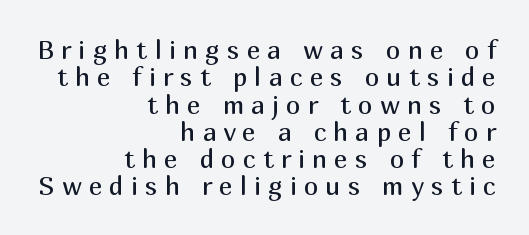
Letters rest on an invisible, unmarked baseline. Caption: multi-line text, flush right, ragged left. Cramped leading. The type sits square on the baseline with zero lean. Vertical stems look standard width or narrower in stroke.
